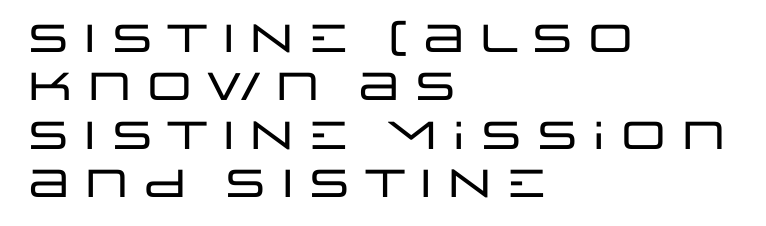
The setting favours the left margin, as ordinary paragraphs usually do. Nobody touched the tracking dial on this one. Each letter's strokes conclude bluntly, with no projecting serifs. Anything drawn beneath the words? Only blank space. No italicization has been applied; the sample stays upright.
